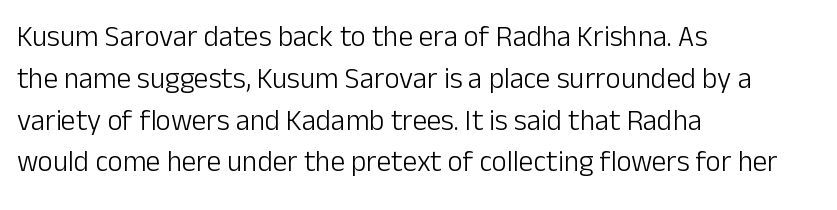
{"serif": "no", "italic": "no", "bold": "no", "weight": "light", "width": "normal", "stroke_contrast": "low", "x_height": "medium", "monospaced": "no", "underline": "no", "align": "left", "line_spacing": "normal", "line_spacing_ratio": 1.44, "letter_spacing": "normal", "letter_spacing_em": 0.0, "glyph_px": 29}
